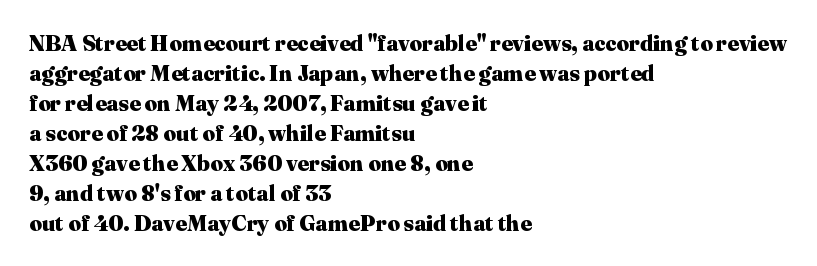
{"italic": "no", "bold": "yes", "underline": "no", "align": "left", "line_spacing": "normal", "line_spacing_ratio": 1.36, "letter_spacing": "normal", "letter_spacing_em": 0.0, "glyph_px": 22}
